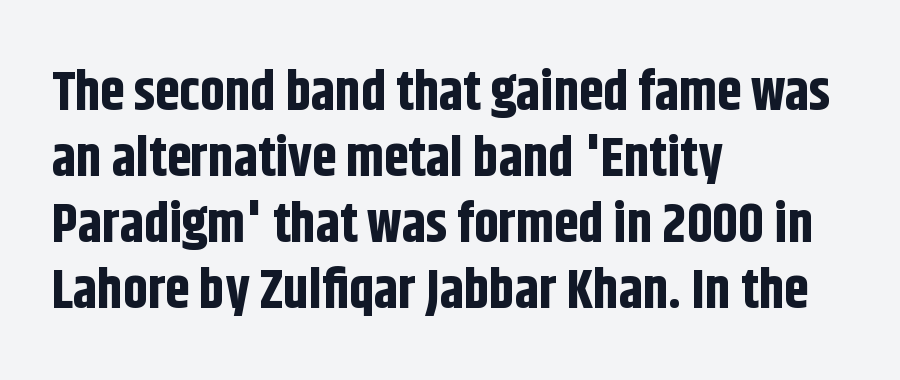
Q: Is the text bold? A: Yes.
Q: Is the text italic (slanted)? A: No, it is upright.
Q: Is the typeface a serif or a sans-serif typeface? A: Sans-serif.
Q: Is the text underlined? A: No.
Q: How is the paragraph aligned? A: Left-aligned.
Q: Is the spacing between letters normal or unusually wide? A: Normal.
Q: Width (condensed, normal, or wide)? A: Condensed.
Q: Stroke contrast? A: Low.
Q: x-height? A: Large.
Q: Monospaced? A: No.
